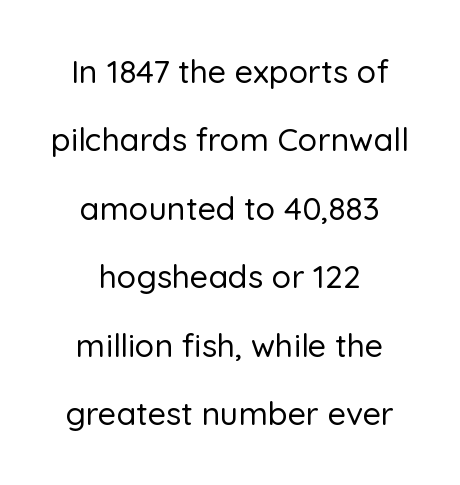
Q: Is the text italic (slanted)? A: No, it is upright.
Q: Is the typeface a serif or a sans-serif typeface? A: Sans-serif.
Q: Is the text underlined? A: No.
Q: How is the paragraph aligned? A: Centered.
Q: Is the spacing between letters normal or unusually wide? A: Normal.
Q: Is the spacing between lines tight, normal or loose? A: Loose.
Q: Width (condensed, normal, or wide)? A: Normal.
Q: Stroke contrast? A: Low.
Q: x-height? A: Medium.
Q: Monospaced? A: No.
